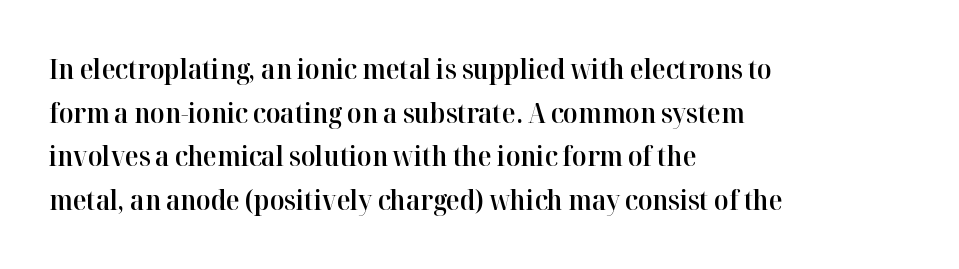
{"serif": "yes", "italic": "no", "bold": "semi", "weight": "semibold", "width": "normal", "stroke_contrast": "high", "x_height": "medium", "monospaced": "no", "underline": "no", "align": "left", "line_spacing": "normal", "line_spacing_ratio": 1.56, "letter_spacing": "normal", "letter_spacing_em": 0.0, "glyph_px": 28}
